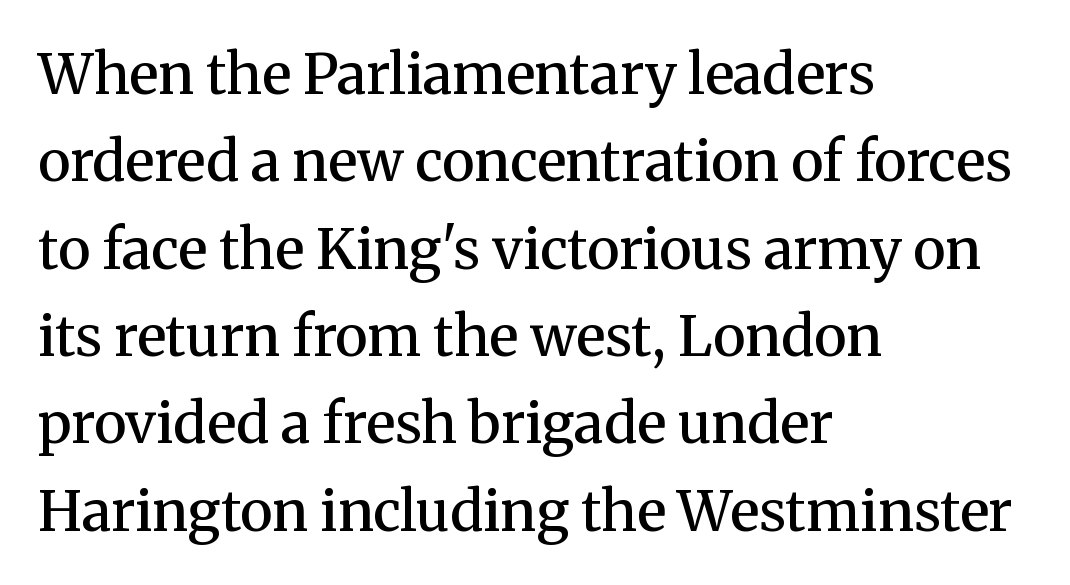
Q: Is the text bold? A: Semi-bold.
Q: Is the text italic (slanted)? A: No, it is upright.
Q: Is the typeface a serif or a sans-serif typeface? A: Serif.
Q: Is the text underlined? A: No.
Q: How is the paragraph aligned? A: Left-aligned.
Q: Is the spacing between letters normal or unusually wide? A: Normal.
Q: Is the spacing between lines tight, normal or loose? A: Normal.
Q: Width (condensed, normal, or wide)? A: Normal.
Q: Stroke contrast? A: Medium.
Q: x-height? A: Medium.
Q: Monospaced? A: No.
